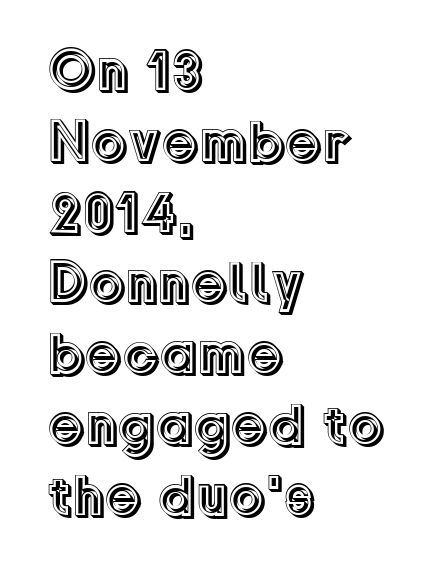
Q: Is the text italic (slanted)? A: No, it is upright.
Q: Is the text underlined? A: No.
Q: How is the paragraph aligned? A: Left-aligned.
Q: Is the spacing between letters normal or unusually wide? A: Normal.
Q: Width (condensed, normal, or wide)? A: Normal.
Q: x-height? A: Medium.
Q: Monospaced? A: No.
